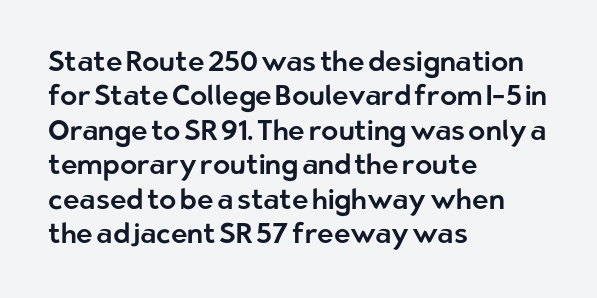
{"serif": "no", "italic": "no", "width": "normal", "stroke_contrast": "low", "x_height": "medium", "monospaced": "no", "underline": "no", "align": "left", "line_spacing_ratio": 1.23, "letter_spacing": "normal", "letter_spacing_em": 0.0, "glyph_px": 28}
